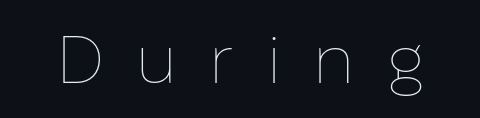
{"italic": "no", "bold": "no", "weight": "thin", "width": "normal", "stroke_contrast": "low", "x_height": "medium", "monospaced": "no", "underline": "no", "letter_spacing": "wide", "letter_spacing_em": 0.48, "glyph_px": 67}
